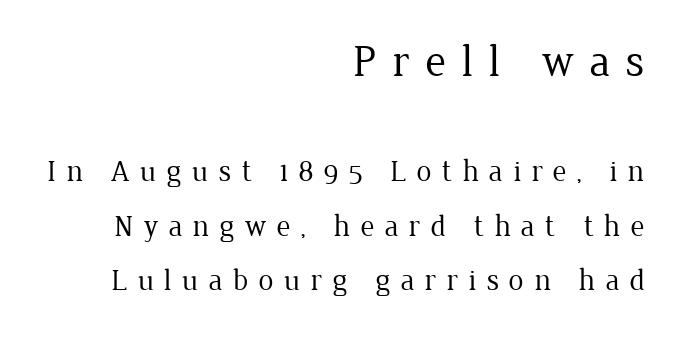
Q: Is the text bold? A: No.
Q: Is the text italic (slanted)? A: No, it is upright.
Q: Is the typeface a serif or a sans-serif typeface? A: Serif.
Q: Is the text underlined? A: No.
Q: How is the paragraph aligned? A: Right-aligned.
Q: Is the spacing between letters normal or unusually wide? A: Unusually wide.
Q: Which block of text is set in a larger size, the first (top) or the second (bottom)? A: The first (top) one.
Q: Width (condensed, normal, or wide)? A: Normal.
Q: Stroke contrast? A: Low.
Q: x-height? A: Medium.
Q: Monospaced? A: No.
